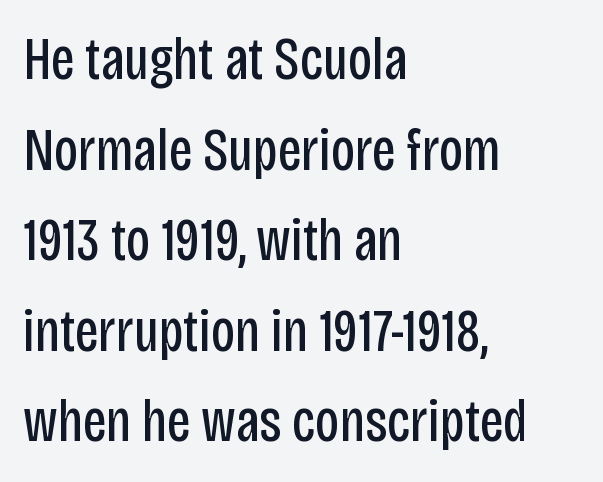
{"serif": "no", "italic": "no", "bold": "no", "weight": "regular", "width": "condensed", "stroke_contrast": "low", "x_height": "large", "monospaced": "no", "underline": "no", "align": "left", "line_spacing": "normal", "line_spacing_ratio": 1.51, "letter_spacing": "normal", "letter_spacing_em": 0.0, "glyph_px": 60}
